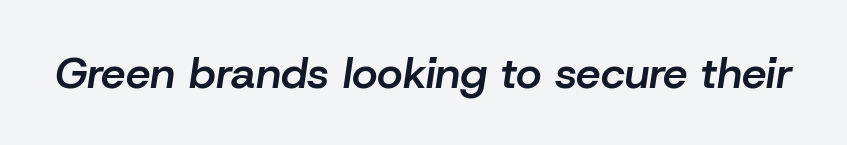
{"italic": "yes", "lean": "right", "slant_degrees": 8, "bold": "semi", "weight": "semibold", "width": "normal", "stroke_contrast": "low", "x_height": "medium", "monospaced": "no", "underline": "no", "letter_spacing": "normal", "letter_spacing_em": 0.0, "glyph_px": 44}
